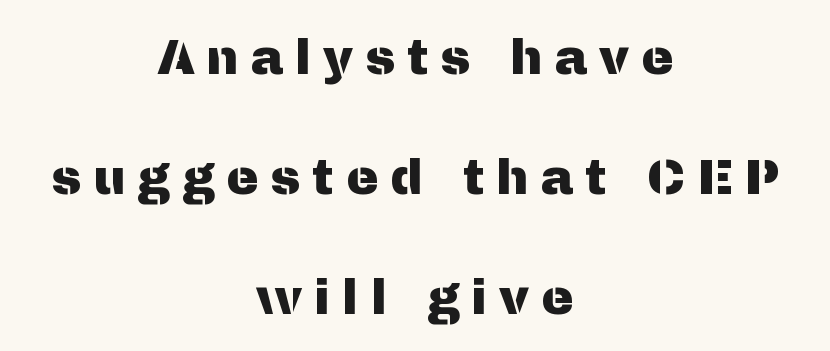
The gap between lines stays unmarked. Character widths vary here, with narrow letters taking less room than wide ones. The horizontal fit of the characters is loose and conspicuously gappy. The rendering shows plain stroke endings on the letterforms — a sans-serif design.
